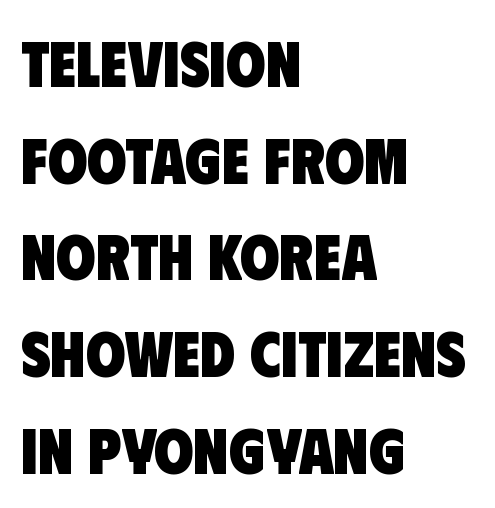
The passage shown is typeset with a sans-serif family. The baseline area is clear. These lines are rendered in a variable-pitch font. This sample keeps an unexceptional amount of space between lines.
